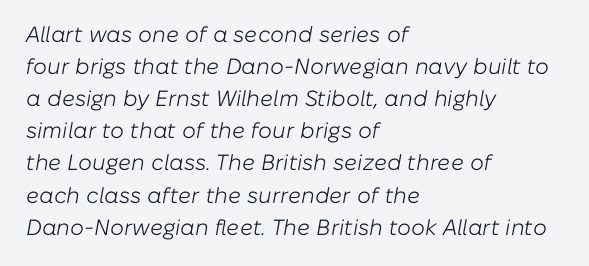
{"italic": "yes", "lean": "right", "slant_degrees": 10, "bold": "no", "underline": "no", "align": "left", "line_spacing": "normal", "line_spacing_ratio": 1.46, "letter_spacing": "normal", "letter_spacing_em": 0.0, "glyph_px": 22}
